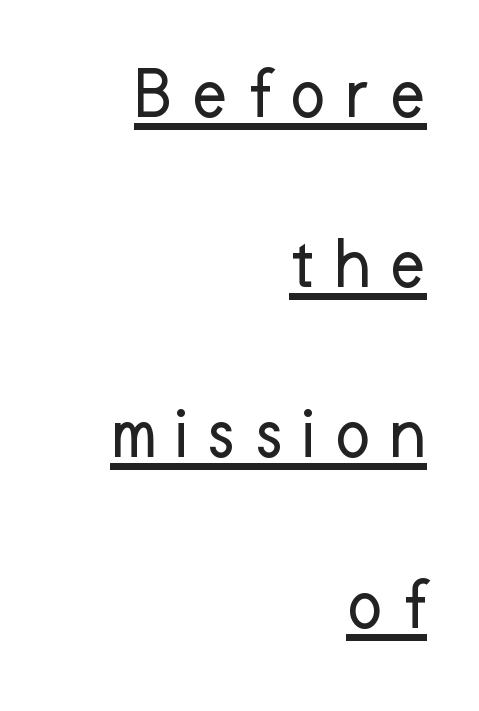
The image shows 76 px regular-weight sans-serif type, upright; set right-aligned, loose line spacing (2.24x), unusually wide letter spacing (+0.24 em), underlined; low stroke contrast and a medium x-height.
